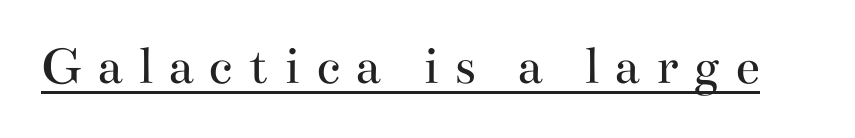
The text was rendered using a seriffed face with decorative stroke endings. Glyph-to-glyph distance is far greater than everyday printed text. The weight tops out at a normal text grade. Spacing verdict: proportional, widths tailored to each character. This is underlined copy, the kind a proofreader might mark for attention.
